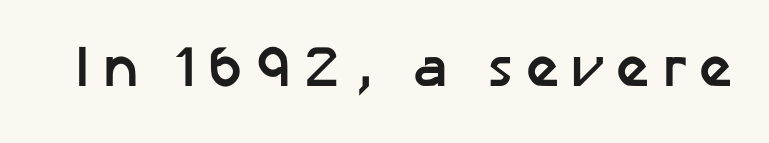
The image shows 58 px semibold sans-serif type, upright; set unusually wide letter spacing (+0.21 em), not underlined; low stroke contrast and a medium x-height.
